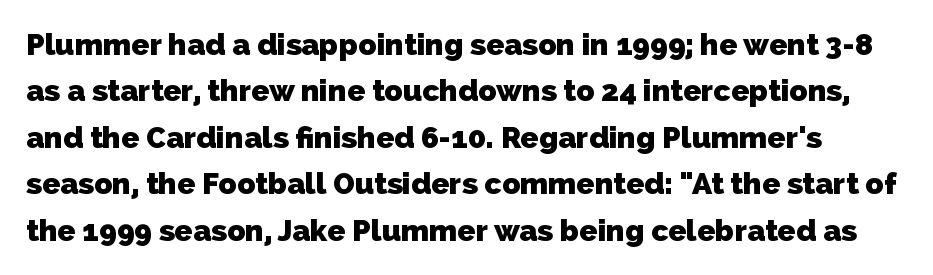
The rows are spaced the way most documents space them. Caption: standard tracking, unaltered. You could not count columns in this text — the font is proportionally spaced. Lines of text with bare space underneath.
